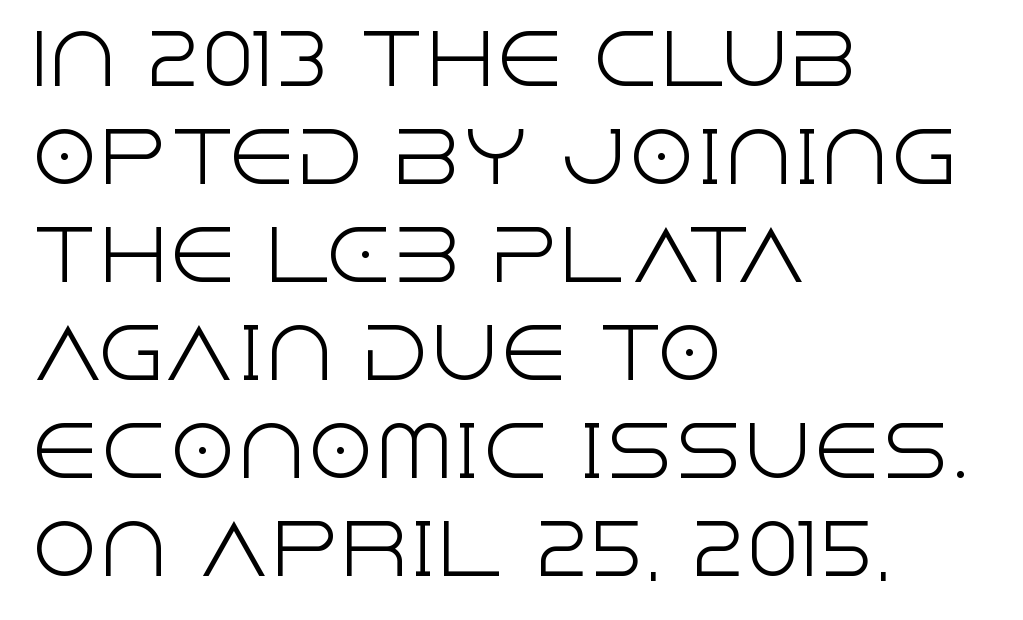
The image shows 69 px light sans-serif type, upright; set left-aligned, normal line spacing (1.42x), normal letter spacing, not underlined; a large x-height.
